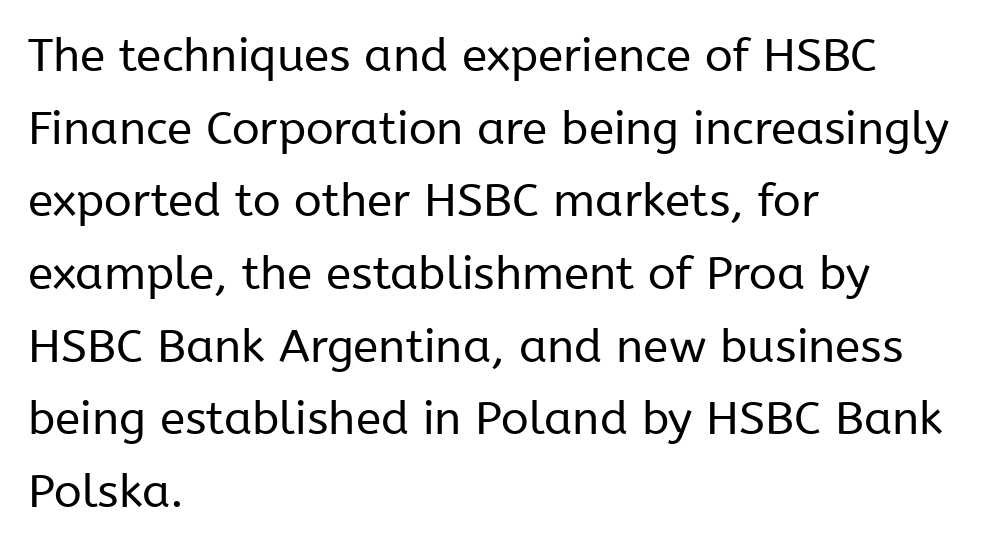
{"serif": "no", "italic": "no", "bold": "no", "weight": "regular", "width": "normal", "stroke_contrast": "low", "x_height": "medium", "monospaced": "no", "underline": "no", "align": "left", "line_spacing": "normal", "line_spacing_ratio": 1.58, "letter_spacing": "normal", "letter_spacing_em": 0.0, "glyph_px": 46}
